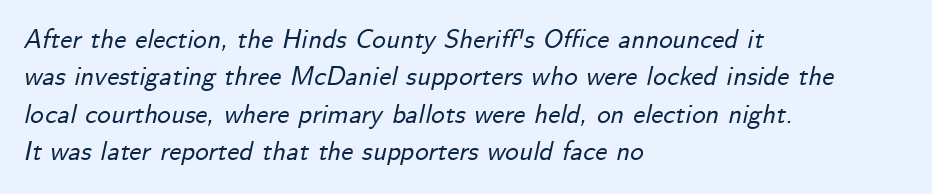
{"italic": "yes", "lean": "right", "slant_degrees": 12, "underline": "no", "align": "left", "line_spacing": "normal", "line_spacing_ratio": 1.38, "letter_spacing": "normal", "letter_spacing_em": 0.0, "glyph_px": 27}
